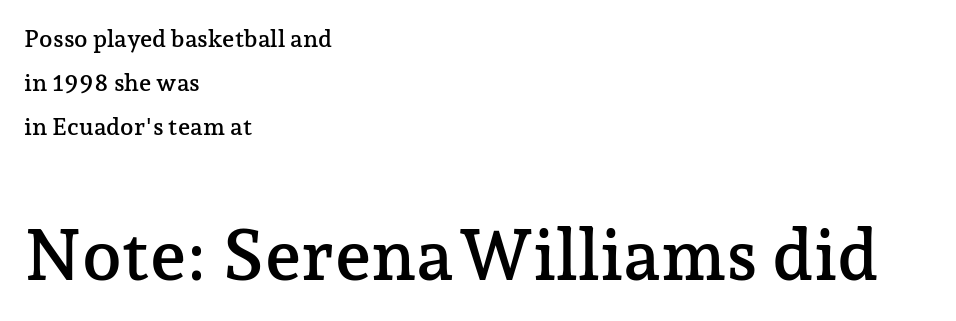
Q: Is the text italic (slanted)? A: No, it is upright.
Q: Is the typeface a serif or a sans-serif typeface? A: Serif.
Q: Is the text underlined? A: No.
Q: How is the paragraph aligned? A: Left-aligned.
Q: Is the spacing between letters normal or unusually wide? A: Normal.
Q: Which block of text is set in a larger size, the first (top) or the second (bottom)? A: The second (bottom) one.
Q: Width (condensed, normal, or wide)? A: Normal.
Q: Stroke contrast? A: Low.
Q: x-height? A: Medium.
Q: Monospaced? A: No.
